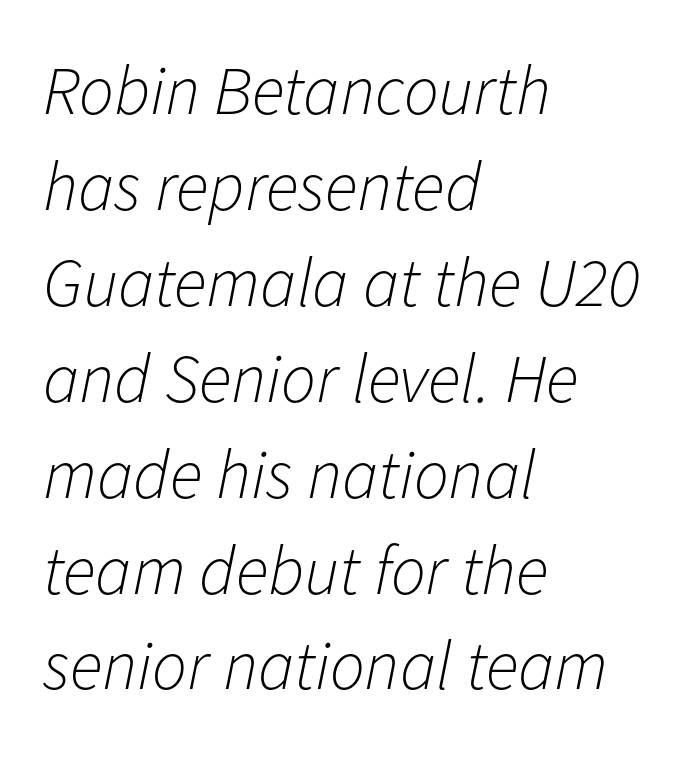
{"italic": "yes", "lean": "right", "slant_degrees": 11, "bold": "no", "weight": "light", "width": "normal", "stroke_contrast": "low", "x_height": "medium", "monospaced": "no", "underline": "no", "align": "left", "line_spacing": "normal", "line_spacing_ratio": 1.39, "letter_spacing": "normal", "letter_spacing_em": 0.0, "glyph_px": 69}
